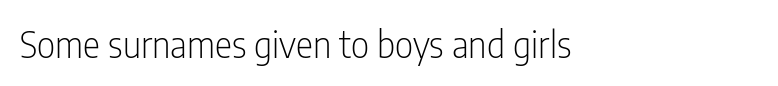
The image shows 36 px light, condensed sans-serif type, upright; set left-aligned, normal letter spacing, not underlined; low stroke contrast and a medium x-height.
